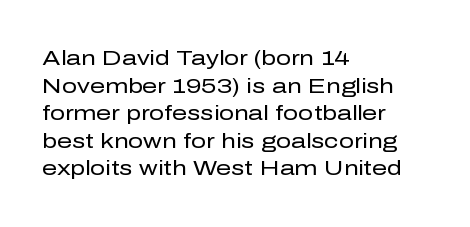
Q: Is the text bold? A: No.
Q: Is the text italic (slanted)? A: No, it is upright.
Q: Is the text underlined? A: No.
Q: How is the paragraph aligned? A: Left-aligned.
Q: Is the spacing between letters normal or unusually wide? A: Normal.
Q: Is the spacing between lines tight, normal or loose? A: Normal.
